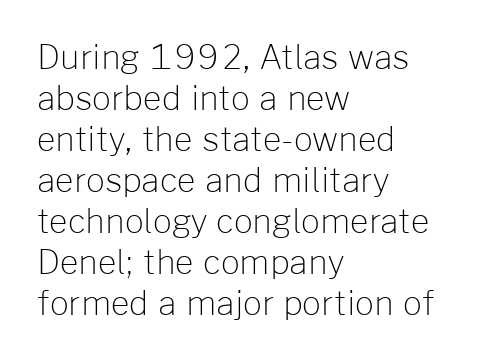
Q: Is the text bold? A: No.
Q: Is the text italic (slanted)? A: No, it is upright.
Q: Is the typeface a serif or a sans-serif typeface? A: Sans-serif.
Q: Is the text underlined? A: No.
Q: How is the paragraph aligned? A: Left-aligned.
Q: Is the spacing between letters normal or unusually wide? A: Normal.
Q: Width (condensed, normal, or wide)? A: Normal.
Q: Stroke contrast? A: Low.
Q: x-height? A: Medium.
Q: Monospaced? A: No.
